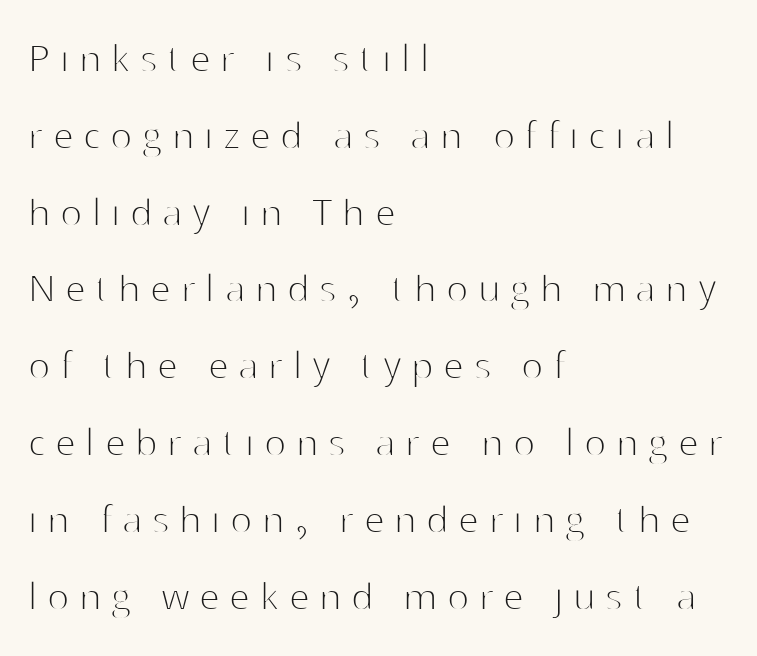
Horizontal bands of white between lines are of average thickness. The lines are quadded left. The type sits square on the baseline with zero lean. The characters display no serif detailing; their extremities are plain.
